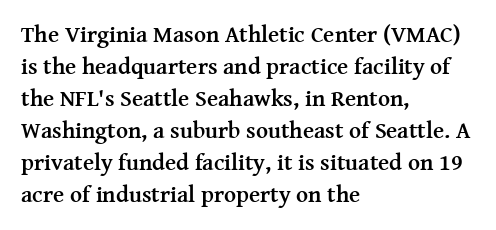
Q: Is the text bold? A: Yes.
Q: Is the text italic (slanted)? A: No, it is upright.
Q: Is the text underlined? A: No.
Q: How is the paragraph aligned? A: Left-aligned.
Q: Is the spacing between letters normal or unusually wide? A: Normal.
Q: Is the spacing between lines tight, normal or loose? A: Normal.
